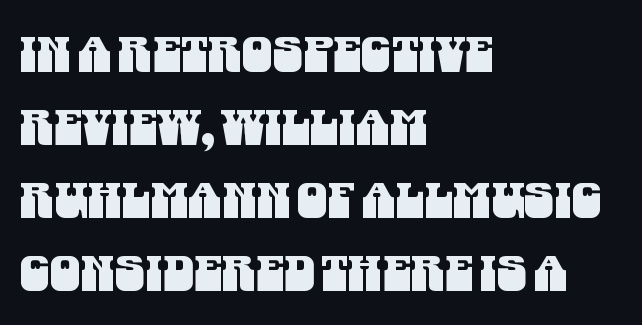
Q: Is the typeface a serif or a sans-serif typeface? A: Sans-serif.
Q: Is the text underlined? A: No.
Q: How is the paragraph aligned? A: Left-aligned.
Q: Is the spacing between letters normal or unusually wide? A: Normal.
Q: Is the spacing between lines tight, normal or loose? A: Normal.
Q: Width (condensed, normal, or wide)? A: Condensed.
Q: Stroke contrast? A: Medium.
Q: x-height? A: Large.
Q: Monospaced? A: No.
